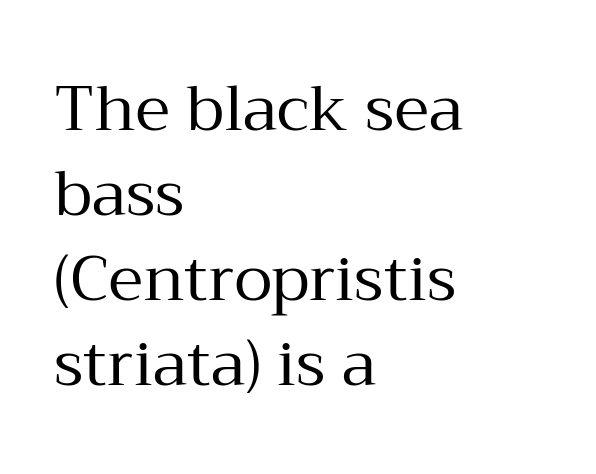
The type family on display is of the serif kind. Interline gaps are of average width in this sample. Is the stroke heavy? The answer is a plain regular-or-lighter. The lines in this sample share a left origin and differ only in where they stop. Here the designer chose a conventional face with non-uniform glyph widths.
